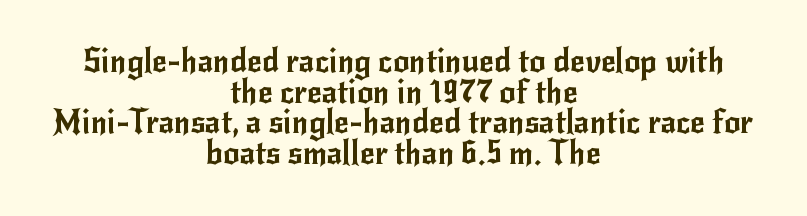
Q: Is the text italic (slanted)? A: No, it is upright.
Q: Is the typeface a serif or a sans-serif typeface? A: Sans-serif.
Q: Is the text underlined? A: No.
Q: How is the paragraph aligned? A: Centered.
Q: Is the spacing between letters normal or unusually wide? A: Normal.
Q: Is the spacing between lines tight, normal or loose? A: Tight.
Q: Width (condensed, normal, or wide)? A: Normal.
Q: Stroke contrast? A: Low.
Q: x-height? A: Small.
Q: Monospaced? A: No.
